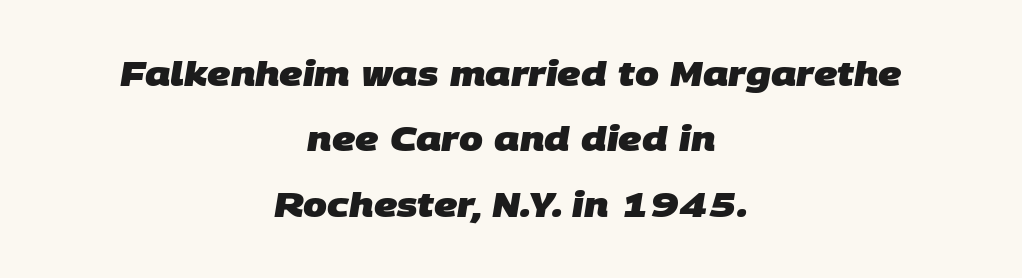
The image shows 34 px heavy sans-serif type; set centered, loose line spacing (1.92x), normal letter spacing, not underlined; low stroke contrast and a large x-height.
